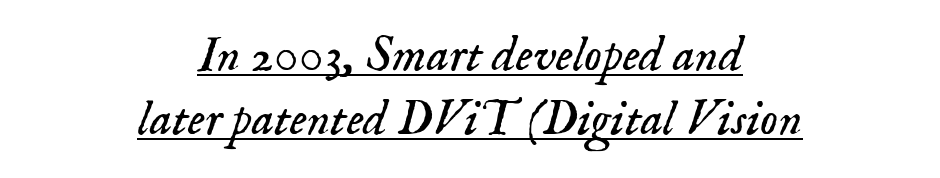
The image shows 50 px light serif type, italic (leaning right); set centered, normal line spacing (1.29x), normal letter spacing, underlined; low stroke contrast and a small x-height.
